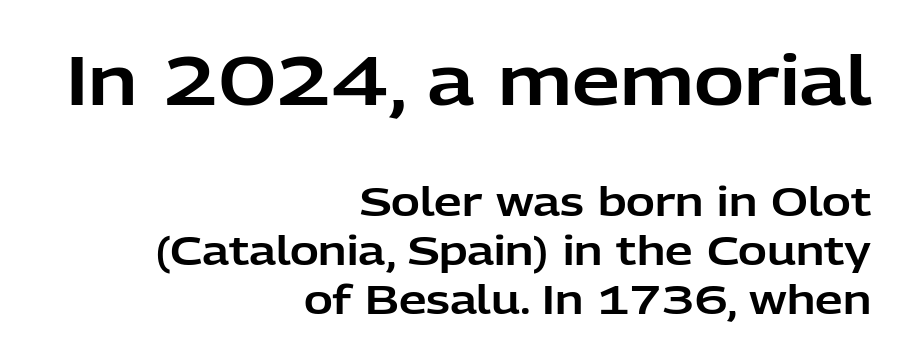
{"serif": "no", "italic": "no", "width": "normal", "stroke_contrast": "low", "x_height": "medium", "monospaced": "no", "underline": "no", "align": "right", "line_spacing": "normal", "line_spacing_ratio": 1.25, "letter_spacing": "normal", "letter_spacing_em": 0.0, "larger_block": "first", "size_ratio": 1.74, "glyph_px": 68}
